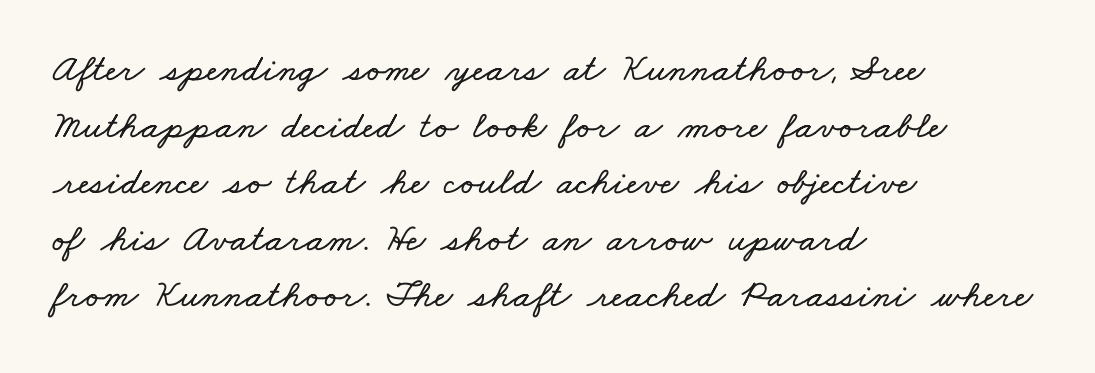
{"width": "wide", "stroke_contrast": "low", "x_height": "small", "monospaced": "no", "underline": "no", "align": "left", "line_spacing": "normal", "line_spacing_ratio": 1.45, "letter_spacing": "normal", "letter_spacing_em": 0.0, "glyph_px": 39}
